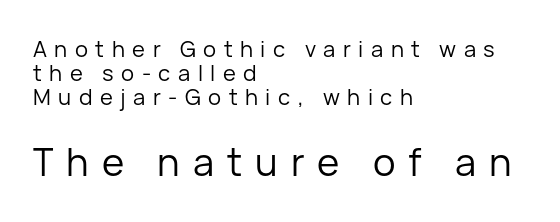
Q: Is the text bold? A: No.
Q: Is the text italic (slanted)? A: No, it is upright.
Q: Is the typeface a serif or a sans-serif typeface? A: Sans-serif.
Q: Is the text underlined? A: No.
Q: How is the paragraph aligned? A: Left-aligned.
Q: Is the spacing between letters normal or unusually wide? A: Unusually wide.
Q: Is the spacing between lines tight, normal or loose? A: Tight.
Q: Which block of text is set in a larger size, the first (top) or the second (bottom)? A: The second (bottom) one.
Q: Width (condensed, normal, or wide)? A: Normal.
Q: Stroke contrast? A: Low.
Q: x-height? A: Medium.
Q: Monospaced? A: No.
